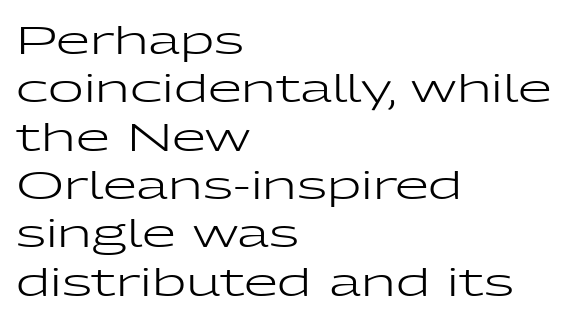
{"serif": "no", "italic": "no", "bold": "no", "weight": "regular", "width": "wide", "stroke_contrast": "low", "x_height": "medium", "monospaced": "no", "underline": "no", "align": "left", "line_spacing_ratio": 1.24, "letter_spacing": "normal", "letter_spacing_em": 0.0, "glyph_px": 39}
